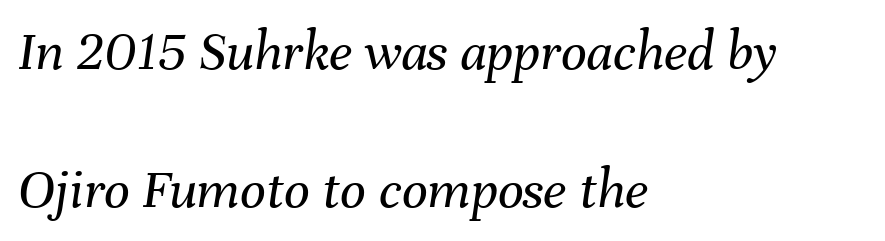
The image shows 57 px regular-weight type, italic (leaning right); set left-aligned, loose line spacing (2.42x), normal letter spacing, not underlined; medium stroke contrast and a medium x-height.
